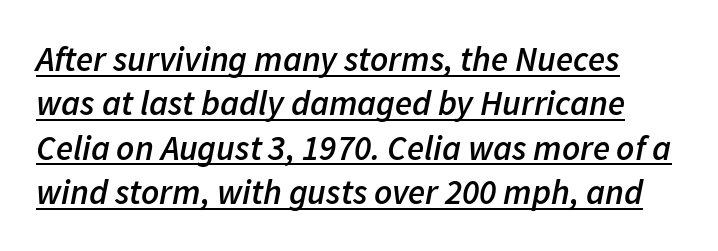
{"italic": "yes", "lean": "right", "slant_degrees": 11, "bold": "semi", "weight": "semibold", "width": "normal", "stroke_contrast": "low", "x_height": "medium", "monospaced": "no", "underline": "yes", "line_spacing": "normal", "line_spacing_ratio": 1.27, "letter_spacing": "normal", "letter_spacing_em": 0.0, "glyph_px": 35}
